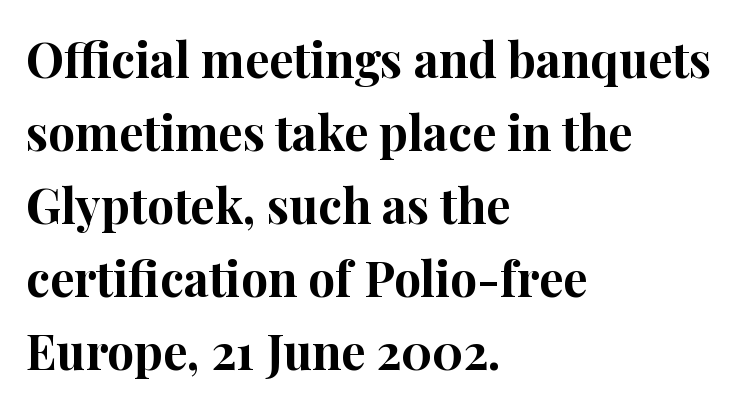
Leading matches the norm, producing a regular column. You can tell from the footed stems that serif type was used. The lines in this sample share a left origin and differ only in where they stop. Note the varied advance widths — an 'i' is clearly narrower than an 'm'. Typesetter's note: full bold, strokes at maximum text heaviness. Beneath every word, the page is bare.
